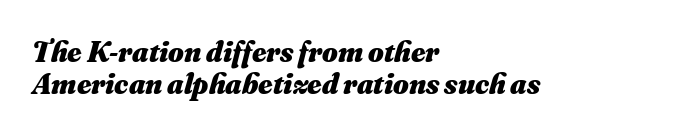
Q: Is the text bold? A: Yes.
Q: Is the text italic (slanted)? A: Yes, it leans right by about 16 degrees.
Q: Is the text underlined? A: No.
Q: How is the paragraph aligned? A: Left-aligned.
Q: Is the spacing between letters normal or unusually wide? A: Normal.
Q: Is the spacing between lines tight, normal or loose? A: Tight.
Q: Width (condensed, normal, or wide)? A: Normal.
Q: Stroke contrast? A: Medium.
Q: x-height? A: Small.
Q: Monospaced? A: No.
